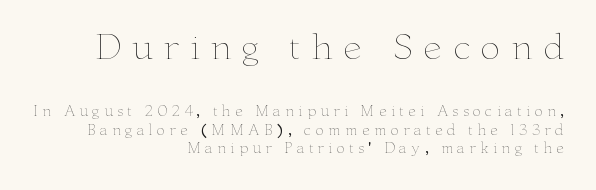
Q: Is the text bold? A: No.
Q: Is the text italic (slanted)? A: No, it is upright.
Q: Is the text underlined? A: No.
Q: How is the paragraph aligned? A: Right-aligned.
Q: Is the spacing between letters normal or unusually wide? A: Unusually wide.
Q: Is the spacing between lines tight, normal or loose? A: Normal.
Q: Which block of text is set in a larger size, the first (top) or the second (bottom)? A: The first (top) one.
Q: Width (condensed, normal, or wide)? A: Wide.
Q: Stroke contrast? A: Low.
Q: x-height? A: Small.
Q: Monospaced? A: No.
